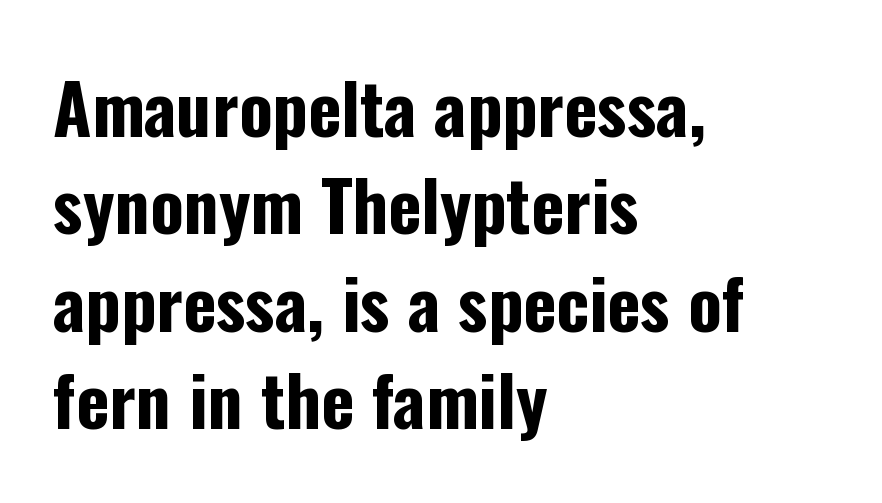
The strip under each line holds only bare page. In terms of posture, this sample is upright. Check where the strokes stop: nothing finishes them off — pure sans. Which margin do the lines hug? The left one — the right edge is uneven. Tracking here is standard; glyphs follow each other at the usual distance. The letters are bold, with thick, heavy strokes.
